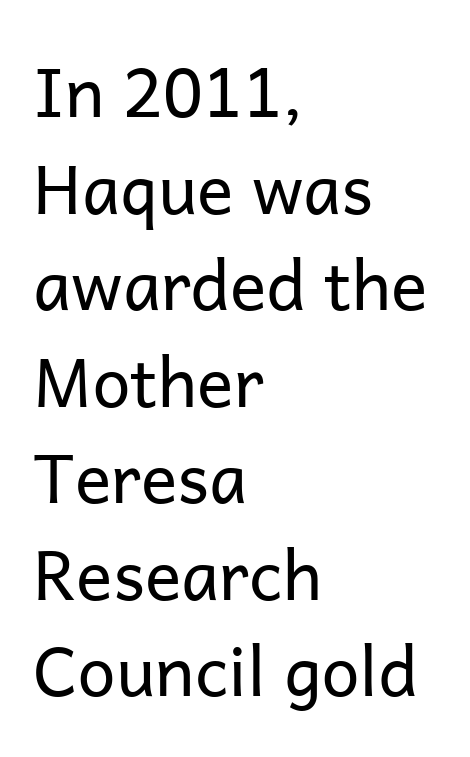
The image shows 68 px regular-weight sans-serif type, upright; set left-aligned, normal line spacing (1.42x), normal letter spacing, not underlined; low stroke contrast and a medium x-height.
